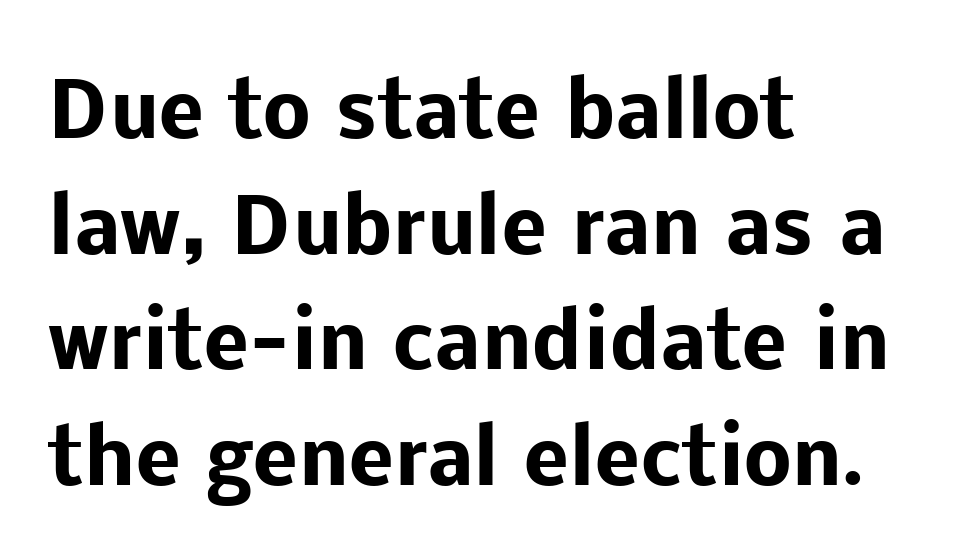
One-word summary of the alignment: left. This is roman type, the default non-slanted kind. Bare-footed words on every line. Horizontal bands of white between lines are of average thickness.
